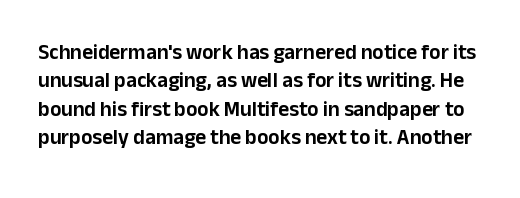
Q: Is the text italic (slanted)? A: No, it is upright.
Q: Is the text underlined? A: No.
Q: Is the spacing between letters normal or unusually wide? A: Normal.
Q: Is the spacing between lines tight, normal or loose? A: Normal.
